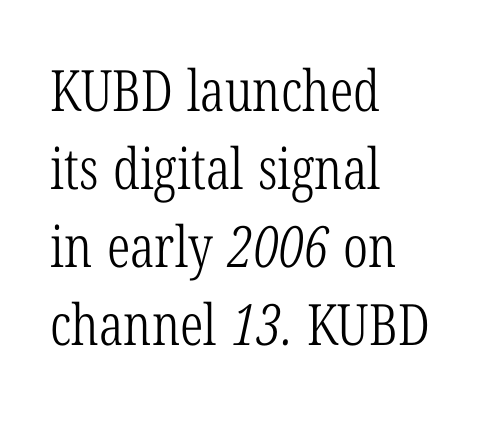
The image shows 57 px light, condensed serif type; set left-aligned, normal line spacing (1.37x), normal letter spacing, not underlined; low stroke contrast and a medium x-height.
